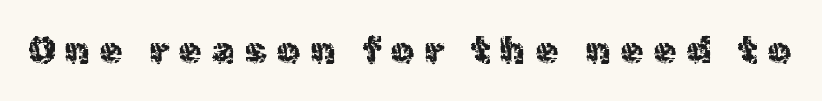
{"serif": "no", "italic": "no", "width": "normal", "x_height": "medium", "monospaced": "no", "underline": "no", "letter_spacing": "wide", "letter_spacing_em": 0.27, "glyph_px": 37}
